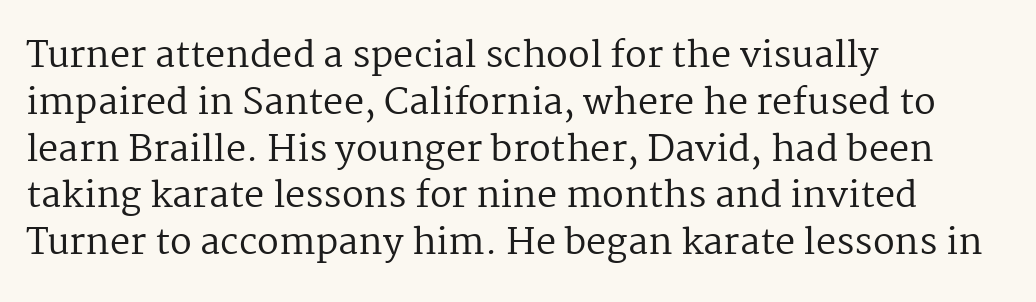
The image shows 36 px regular-weight serif type, upright; set left-aligned, normal line spacing (1.3x), normal letter spacing, not underlined; medium stroke contrast and a medium x-height.
